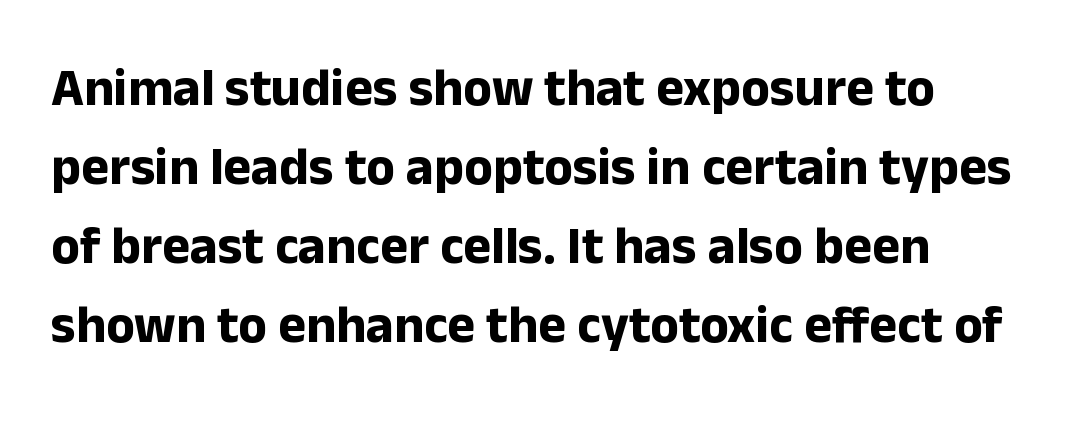
This is the regular roman posture of the typeface. Spacing between characters is what you'd get straight out of the box. The zone under the glyphs is completely vacant. Vertically, the passage feels balanced, rows spaced as you'd expect. As a designer I'd log this as weight 700, bold.
